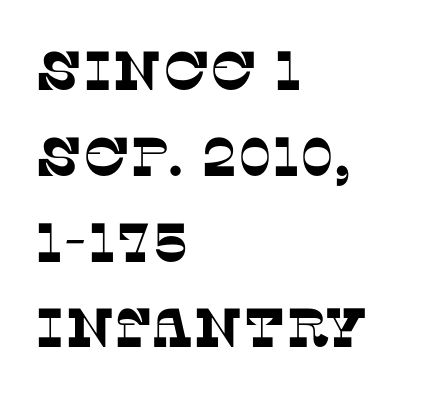
If you measured baseline to baseline, you'd find a middling distance. Are there feet on the stems? There are — it's a serif. The passage shown has conventional tracking throughout. Is this a fixed-width face? No — the glyphs have proportional, varying widths.
